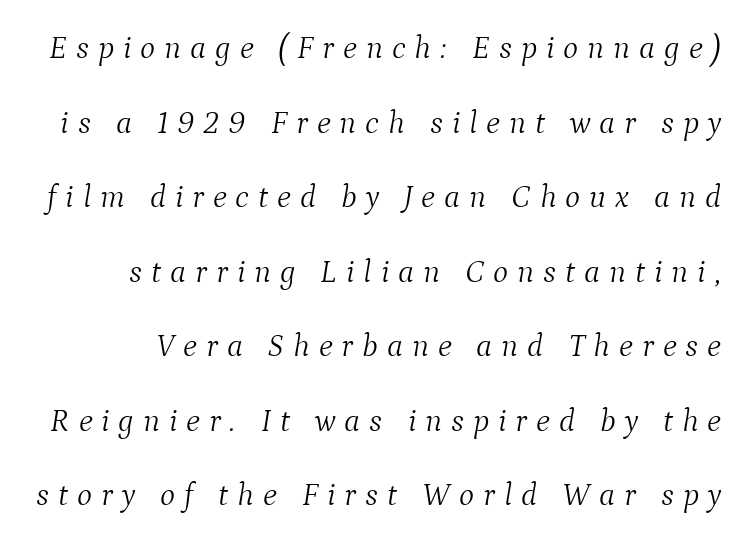
The image shows 32 px light serif type, italic (leaning right); set loose line spacing (2.33x), unusually wide letter spacing (+0.28 em), not underlined; medium stroke contrast and a medium x-height.
